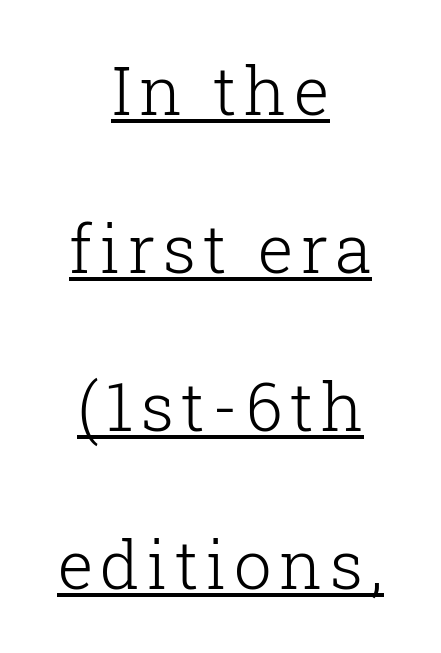
The image shows 67 px light serif type, upright; set centered, loose line spacing (2.36x), underlined; low stroke contrast and a medium x-height.
